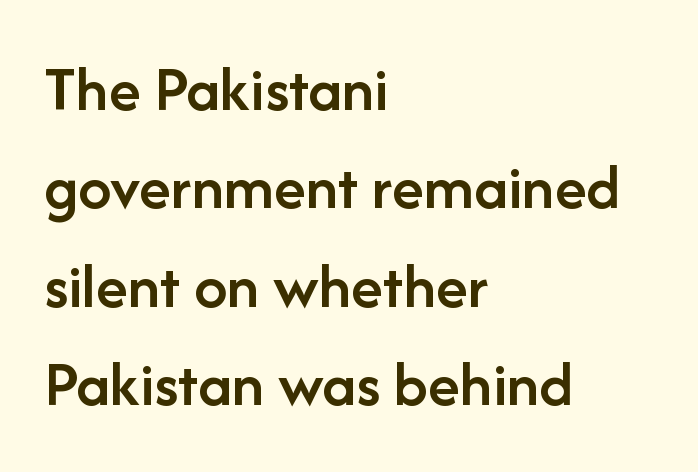
The image shows 66 px semibold sans-serif type, upright; set left-aligned, normal line spacing (1.49x), normal letter spacing, not underlined; low stroke contrast and a medium x-height.
